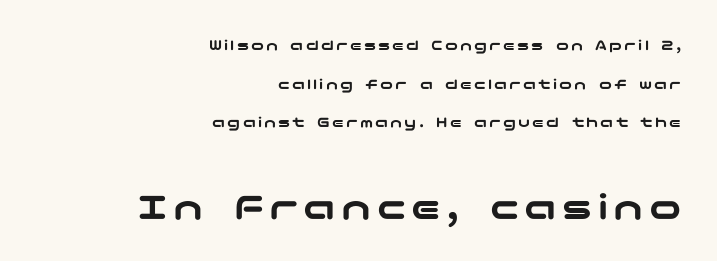
Q: Is the text italic (slanted)? A: No, it is upright.
Q: Is the typeface a serif or a sans-serif typeface? A: Sans-serif.
Q: Is the text underlined? A: No.
Q: How is the paragraph aligned? A: Right-aligned.
Q: Is the spacing between lines tight, normal or loose? A: Loose.
Q: Which block of text is set in a larger size, the first (top) or the second (bottom)? A: The second (bottom) one.
Q: Width (condensed, normal, or wide)? A: Wide.
Q: Stroke contrast? A: Low.
Q: x-height? A: Medium.
